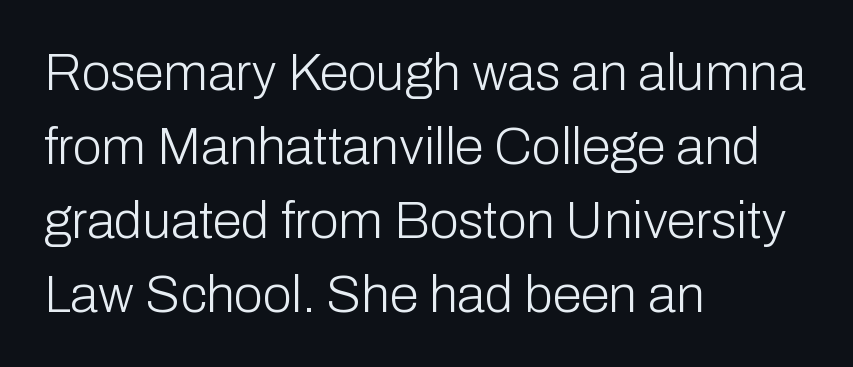
Q: Is the text bold? A: No.
Q: Is the text italic (slanted)? A: No, it is upright.
Q: Is the typeface a serif or a sans-serif typeface? A: Sans-serif.
Q: Is the text underlined? A: No.
Q: How is the paragraph aligned? A: Left-aligned.
Q: Is the spacing between letters normal or unusually wide? A: Normal.
Q: Is the spacing between lines tight, normal or loose? A: Normal.
Q: Width (condensed, normal, or wide)? A: Normal.
Q: Stroke contrast? A: Low.
Q: x-height? A: Medium.
Q: Monospaced? A: No.
